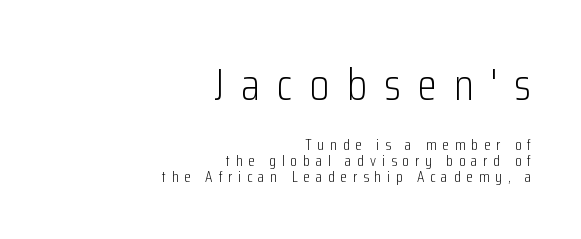
Q: Is the text bold? A: No.
Q: Is the text italic (slanted)? A: No, it is upright.
Q: Is the typeface a serif or a sans-serif typeface? A: Sans-serif.
Q: Is the text underlined? A: No.
Q: How is the paragraph aligned? A: Right-aligned.
Q: Is the spacing between letters normal or unusually wide? A: Unusually wide.
Q: Is the spacing between lines tight, normal or loose? A: Tight.
Q: Which block of text is set in a larger size, the first (top) or the second (bottom)? A: The first (top) one.
Q: Width (condensed, normal, or wide)? A: Condensed.
Q: Stroke contrast? A: Low.
Q: x-height? A: Medium.
Q: Monospaced? A: No.
